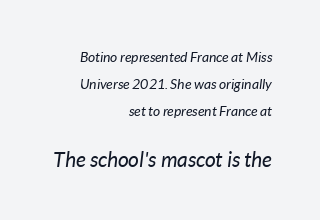
{"italic": "yes", "lean": "right", "slant_degrees": 7, "bold": "no", "underline": "no", "align": "right", "line_spacing": "loose", "line_spacing_ratio": 1.93, "letter_spacing": "normal", "letter_spacing_em": 0.0, "larger_block": "second", "size_ratio": 1.5, "glyph_px": 21}
